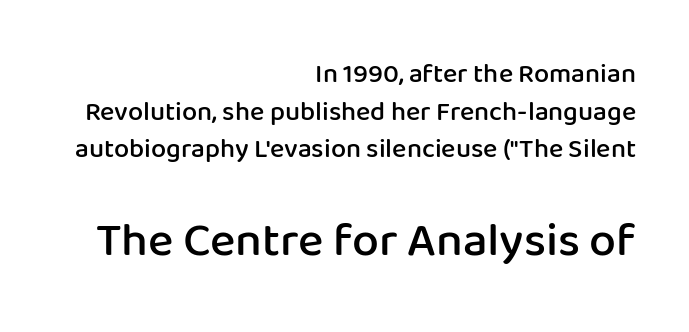
{"serif": "no", "italic": "no", "bold": "semi", "weight": "semibold", "width": "normal", "stroke_contrast": "low", "x_height": "medium", "monospaced": "no", "underline": "no", "align": "right", "line_spacing": "normal", "line_spacing_ratio": 1.39, "letter_spacing": "normal", "letter_spacing_em": 0.0, "larger_block": "second", "size_ratio": 1.78, "glyph_px": 48}
